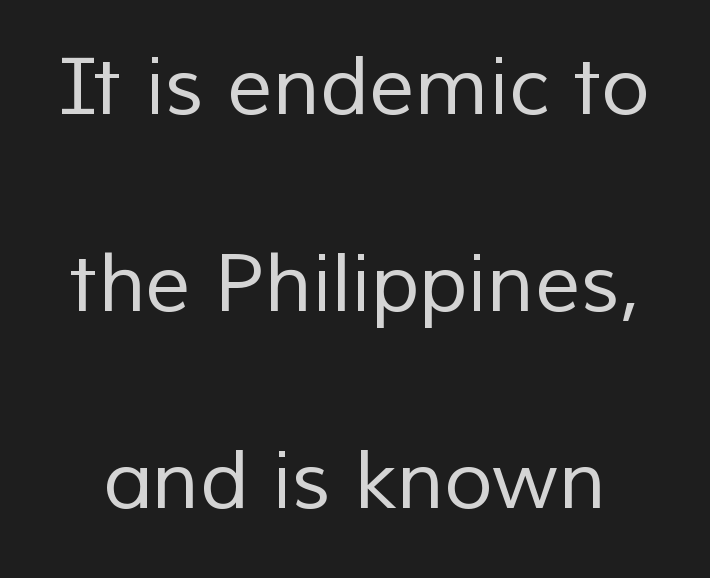
You could fit nearly another row in the gap between these rows. The area under the type is left untouched. Character widths vary here, with narrow letters taking less room than wide ones. Compared with a typical body face, this is equally light or lighter still. The designer went with a sans here, leaving each stem footless.
